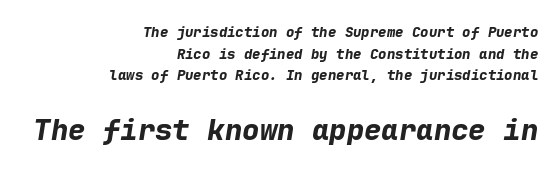
Quick note: underline off. There is no visible air inserted between adjacent glyphs. Line endings align vertically; line beginnings do not. Does the leading feel generous? No, just average.
